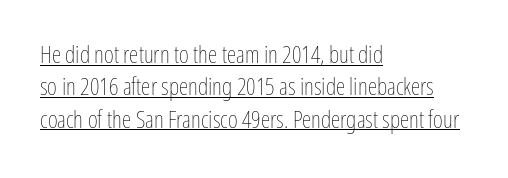
{"italic": "no", "bold": "no", "underline": "yes", "align": "left", "line_spacing": "normal", "line_spacing_ratio": 1.35, "letter_spacing": "normal", "letter_spacing_em": 0.0, "glyph_px": 24}
